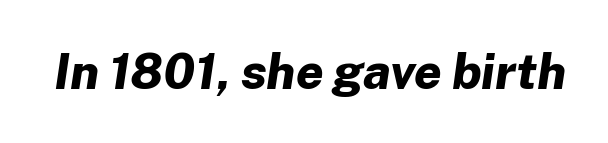
The image shows 49 px bold type, italic (leaning right); set normal letter spacing, not underlined; low stroke contrast and a medium x-height.
